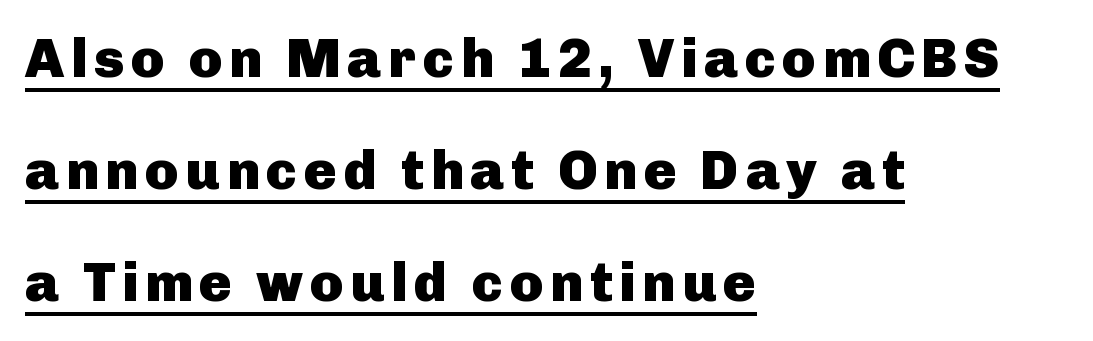
The image shows 55 px heavy sans-serif type, upright; set left-aligned, loose line spacing (2.04x), underlined; low stroke contrast and a medium x-height.
